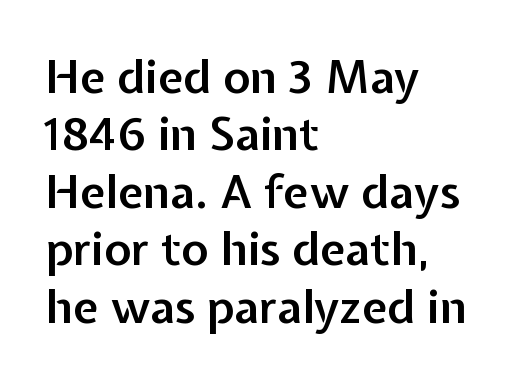
{"serif": "no", "italic": "no", "bold": "semi", "weight": "semibold", "width": "normal", "stroke_contrast": "low", "x_height": "medium", "monospaced": "no", "underline": "no", "align": "left", "line_spacing": "normal", "line_spacing_ratio": 1.25, "letter_spacing": "normal", "letter_spacing_em": 0.0, "glyph_px": 46}
